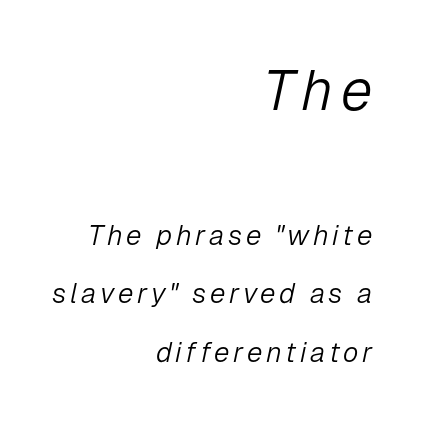
{"italic": "yes", "lean": "right", "slant_degrees": 12, "bold": "no", "weight": "light", "width": "normal", "stroke_contrast": "low", "x_height": "medium", "monospaced": "no", "underline": "no", "align": "right", "line_spacing": "loose", "line_spacing_ratio": 2.08, "larger_block": "first", "size_ratio": 2.04, "glyph_px": 57}
